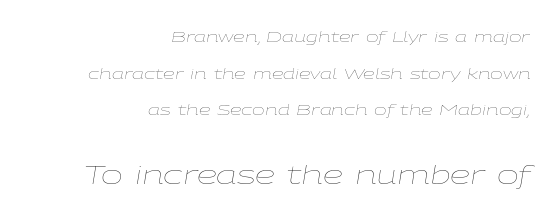
Q: Is the text bold? A: No.
Q: Is the text italic (slanted)? A: Yes, it leans right by about 9 degrees.
Q: Is the text underlined? A: No.
Q: How is the paragraph aligned? A: Right-aligned.
Q: Is the spacing between letters normal or unusually wide? A: Normal.
Q: Is the spacing between lines tight, normal or loose? A: Loose.
Q: Which block of text is set in a larger size, the first (top) or the second (bottom)? A: The second (bottom) one.
